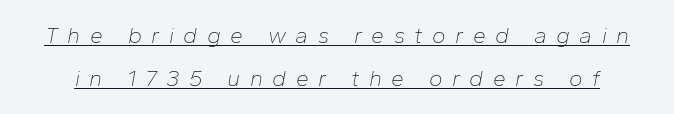
Q: Is the text bold? A: No.
Q: Is the text italic (slanted)? A: Yes, it leans right by about 10 degrees.
Q: Is the text underlined? A: Yes.
Q: Is the spacing between letters normal or unusually wide? A: Unusually wide.
